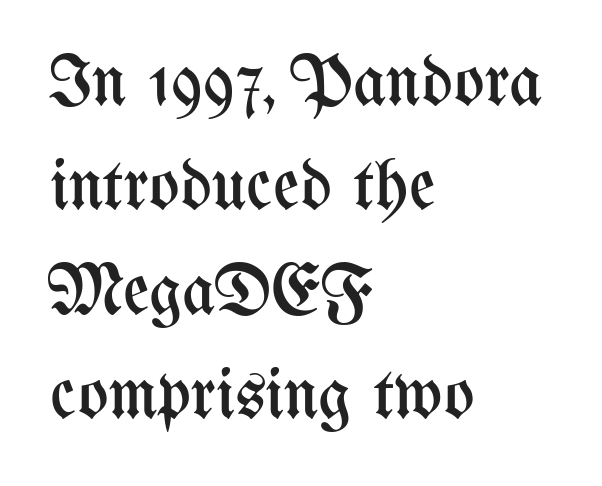
Q: Is the text bold? A: No.
Q: Is the text italic (slanted)? A: No, it is upright.
Q: Is the text underlined? A: No.
Q: How is the paragraph aligned? A: Left-aligned.
Q: Is the spacing between letters normal or unusually wide? A: Normal.
Q: Is the spacing between lines tight, normal or loose? A: Normal.
Q: Width (condensed, normal, or wide)? A: Condensed.
Q: Stroke contrast? A: Medium.
Q: x-height? A: Medium.
Q: Monospaced? A: No.
